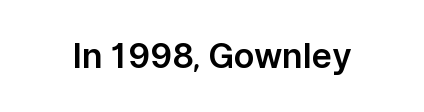
{"serif": "no", "italic": "no", "width": "normal", "stroke_contrast": "low", "x_height": "medium", "monospaced": "no", "underline": "no", "letter_spacing": "normal", "letter_spacing_em": 0.0, "glyph_px": 34}
